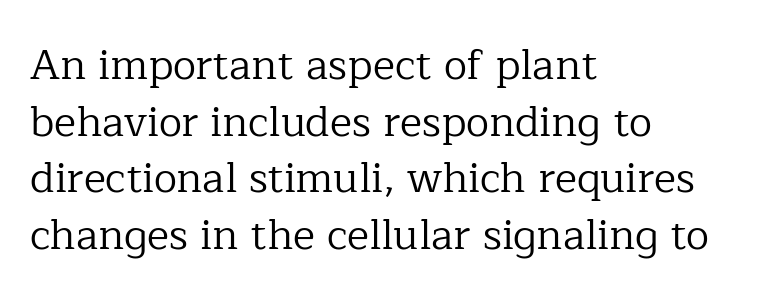
Q: Is the text bold? A: No.
Q: Is the text italic (slanted)? A: No, it is upright.
Q: Is the typeface a serif or a sans-serif typeface? A: Serif.
Q: Is the text underlined? A: No.
Q: How is the paragraph aligned? A: Left-aligned.
Q: Is the spacing between letters normal or unusually wide? A: Normal.
Q: Is the spacing between lines tight, normal or loose? A: Normal.
Q: Width (condensed, normal, or wide)? A: Normal.
Q: Stroke contrast? A: Low.
Q: x-height? A: Medium.
Q: Monospaced? A: No.
